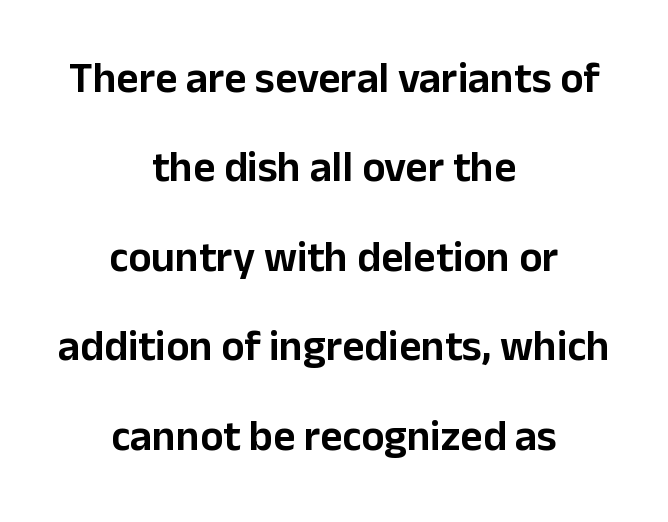
Q: Is the text italic (slanted)? A: No, it is upright.
Q: Is the typeface a serif or a sans-serif typeface? A: Sans-serif.
Q: Is the text underlined? A: No.
Q: How is the paragraph aligned? A: Centered.
Q: Is the spacing between letters normal or unusually wide? A: Normal.
Q: Is the spacing between lines tight, normal or loose? A: Loose.
Q: Width (condensed, normal, or wide)? A: Normal.
Q: Stroke contrast? A: Low.
Q: x-height? A: Medium.
Q: Monospaced? A: No.
